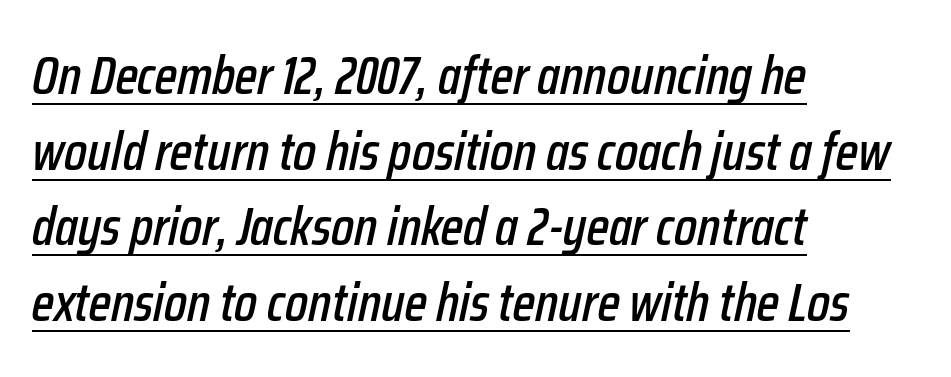
Varying glyph widths throughout — classic text-font behaviour. The lines are quadded left. The axis of the letterforms is tilted away from vertical. Decoration check: the copy is underlined. In terms of leading, this rendering sits right in the middle. The type is set solid horizontally, with unmodified tracking.
